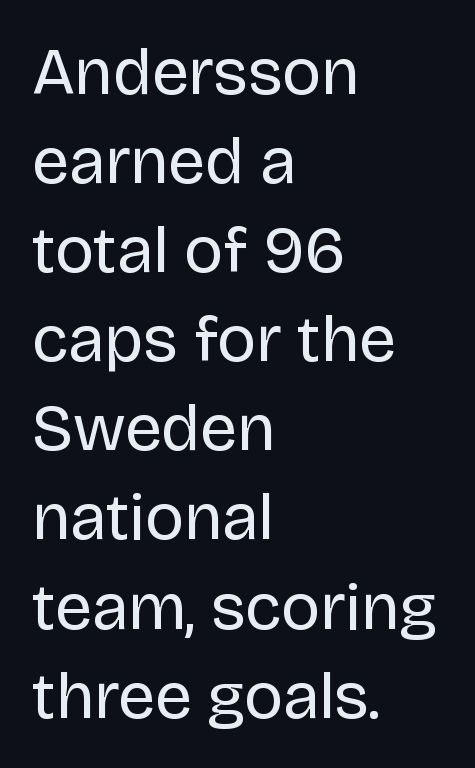
The image shows 66 px regular-weight sans-serif type, upright; set left-aligned, normal line spacing (1.35x), normal letter spacing, not underlined; low stroke contrast and a large x-height.
